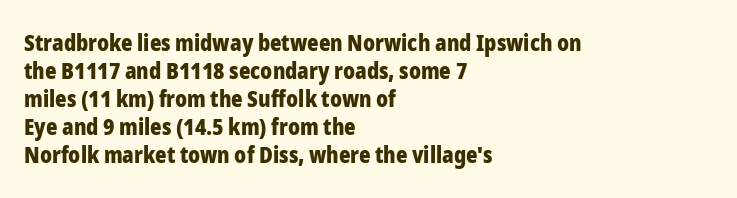
Q: Is the text bold? A: Yes.
Q: Is the text italic (slanted)? A: No, it is upright.
Q: Is the text underlined? A: No.
Q: How is the paragraph aligned? A: Left-aligned.
Q: Is the spacing between letters normal or unusually wide? A: Normal.
Q: Is the spacing between lines tight, normal or loose? A: Normal.
